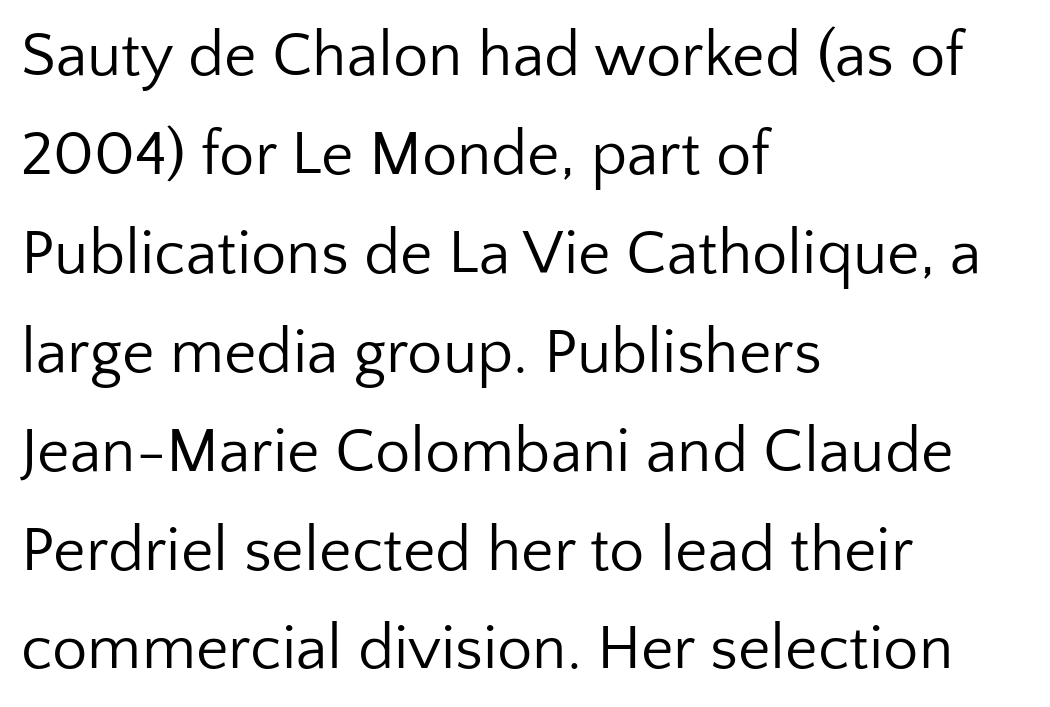
The rendering keeps characters at their native spacing. Horizontally, the lines are justified to the leading edge only. These lines sit exactly where default settings would place them. Do the characters align in a grid? No, the font is proportional. Only glyphs here, with clear space below each row.
